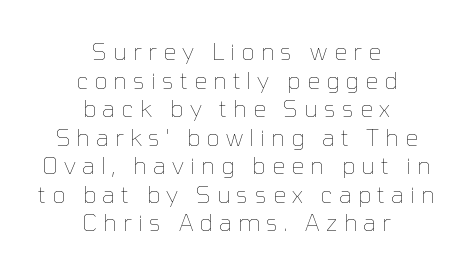
Posture: vertical. The words here are not underlined. Heaviness? Minimal to ordinary, like unemphasized prose. Notice how the passage keeps no hard edge, just a central spine.
